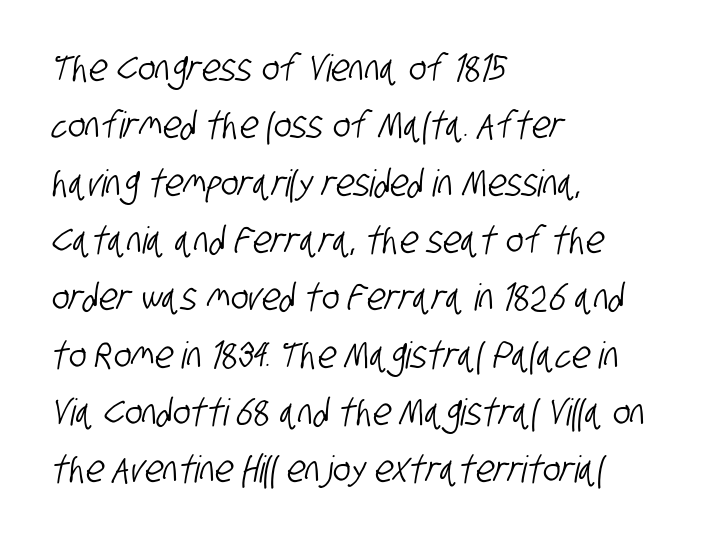
Q: Is the typeface a serif or a sans-serif typeface? A: Sans-serif.
Q: Is the text underlined? A: No.
Q: How is the paragraph aligned? A: Left-aligned.
Q: Is the spacing between letters normal or unusually wide? A: Normal.
Q: Is the spacing between lines tight, normal or loose? A: Normal.
Q: Width (condensed, normal, or wide)? A: Condensed.
Q: Stroke contrast? A: Low.
Q: x-height? A: Large.
Q: Monospaced? A: No.
